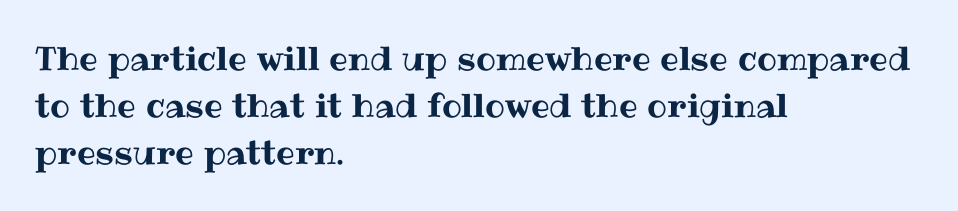
Here the designer chose a conventional face with non-uniform glyph widths. Letters rest on an invisible, unmarked baseline. In CSS terms this would be text-align: left. Reading down the column, the eye jumps a familiar distance to each next line. Inter-character spacing is left at the font's built-in metrics.
